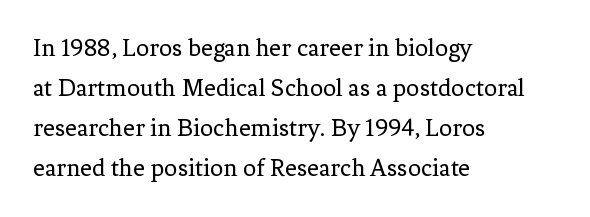
Q: Is the text bold? A: No.
Q: Is the text italic (slanted)? A: No, it is upright.
Q: Is the text underlined? A: No.
Q: How is the paragraph aligned? A: Left-aligned.
Q: Is the spacing between letters normal or unusually wide? A: Normal.
Q: Is the spacing between lines tight, normal or loose? A: Normal.
